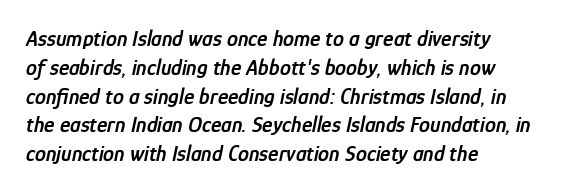
Nothing unusual about the tracking: characters are spaced as the font intends. These lines were composed using italics. Normally led — the rows are evenly, conventionally spaced. The glyphs are unaccompanied by any horizontal stroke below them. Set as a demibold, roughly 600 on the weight scale.
